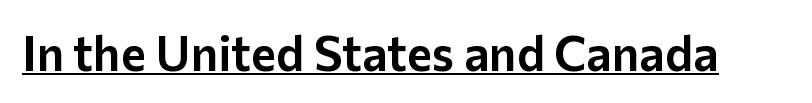
The axis of the letterforms is exactly vertical. A typesetter would call this proportional, since set widths differ per character. Each line of the rendering has a horizontal stroke beneath the glyphs. To sum up the face: it is a sans, with no serifs.
